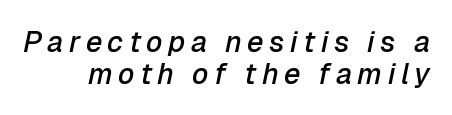
The image shows 29 px semibold type, italic (leaning right); set tight line spacing (1.1x), not underlined; low stroke contrast and a medium x-height.
